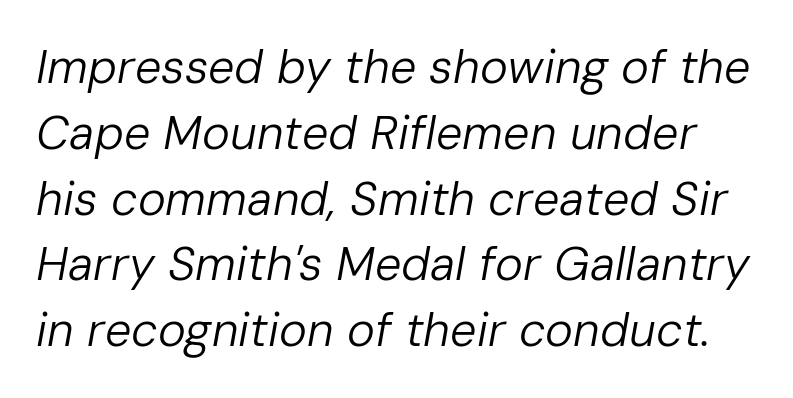
{"italic": "yes", "lean": "right", "slant_degrees": 10, "bold": "no", "weight": "regular", "width": "normal", "stroke_contrast": "low", "x_height": "medium", "monospaced": "no", "underline": "no", "line_spacing": "normal", "line_spacing_ratio": 1.4, "letter_spacing": "normal", "letter_spacing_em": 0.0, "glyph_px": 47}
